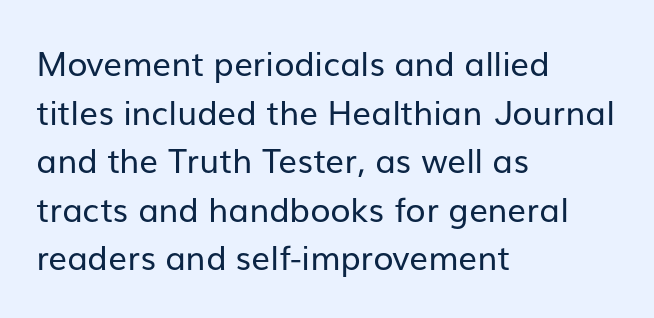
Q: Is the text bold? A: No.
Q: Is the text italic (slanted)? A: No, it is upright.
Q: Is the typeface a serif or a sans-serif typeface? A: Sans-serif.
Q: Is the text underlined? A: No.
Q: How is the paragraph aligned? A: Left-aligned.
Q: Is the spacing between letters normal or unusually wide? A: Normal.
Q: Is the spacing between lines tight, normal or loose? A: Normal.
Q: Width (condensed, normal, or wide)? A: Normal.
Q: Stroke contrast? A: Low.
Q: x-height? A: Medium.
Q: Monospaced? A: No.
